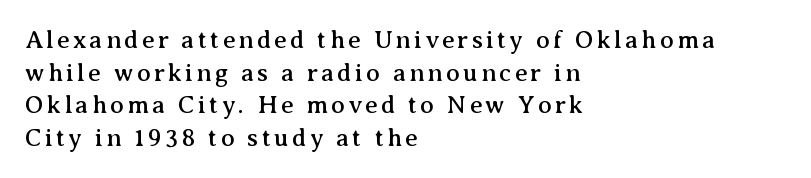
The image shows 25 px text type, upright; set left-aligned, normal line spacing (1.31x), not underlined.
